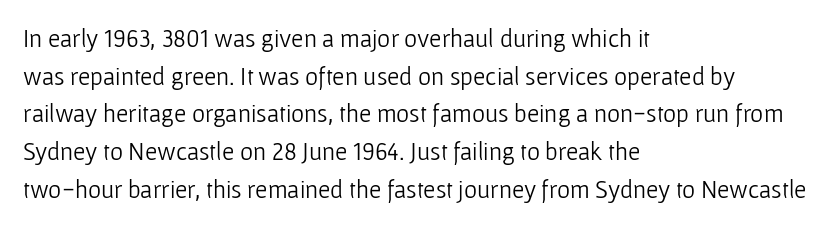
The face used here is rendered with its standard letterfit. Just letters on the line, the space beneath them empty. Caption: face not bold, strokes unweighted. Line spacing here is normal.
